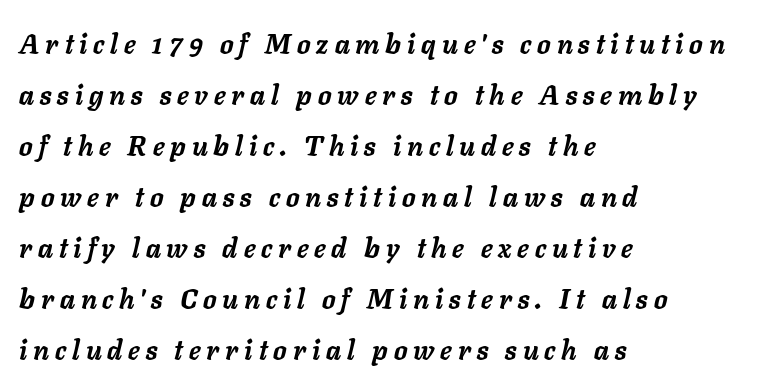
{"italic": "yes", "lean": "right", "slant_degrees": 11, "bold": "yes", "underline": "no", "align": "left", "line_spacing_ratio": 1.89, "letter_spacing": "wide", "letter_spacing_em": 0.22, "glyph_px": 27}
